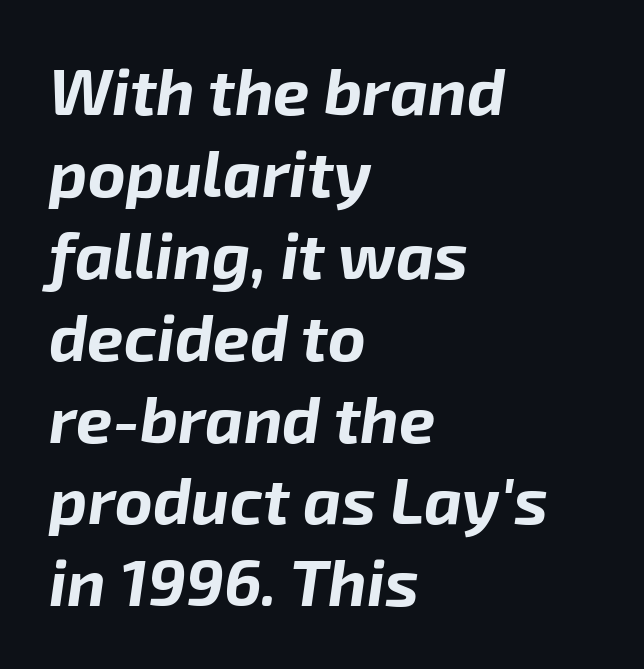
{"italic": "yes", "lean": "right", "slant_degrees": 8, "bold": "yes", "weight": "bold", "width": "normal", "stroke_contrast": "low", "x_height": "medium", "monospaced": "no", "underline": "no", "align": "left", "line_spacing": "normal", "line_spacing_ratio": 1.26, "letter_spacing": "normal", "letter_spacing_em": 0.0, "glyph_px": 65}
